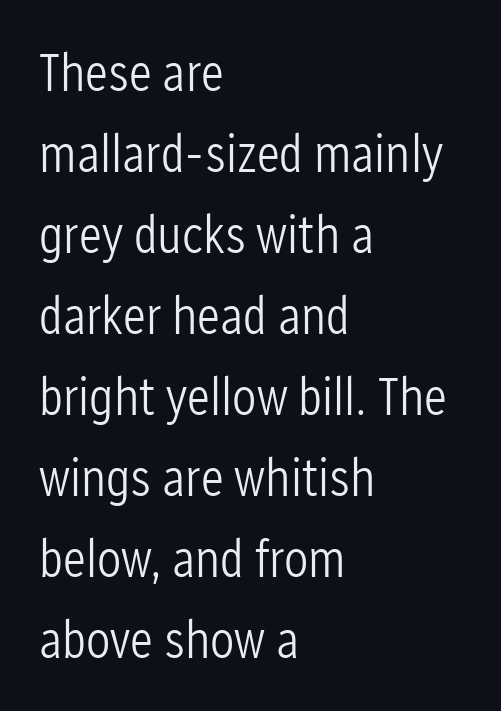
The image shows 54 px light, condensed sans-serif type, upright; set left-aligned, normal line spacing (1.5x), normal letter spacing, not underlined; low stroke contrast and a medium x-height.
